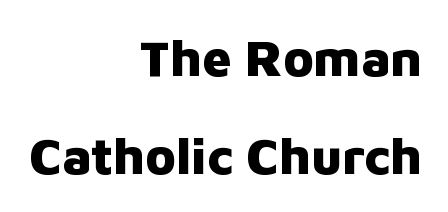
Q: Is the text bold? A: Yes.
Q: Is the text italic (slanted)? A: No, it is upright.
Q: Is the typeface a serif or a sans-serif typeface? A: Sans-serif.
Q: Is the text underlined? A: No.
Q: How is the paragraph aligned? A: Right-aligned.
Q: Is the spacing between letters normal or unusually wide? A: Normal.
Q: Is the spacing between lines tight, normal or loose? A: Loose.
Q: Width (condensed, normal, or wide)? A: Normal.
Q: Stroke contrast? A: Low.
Q: x-height? A: Medium.
Q: Monospaced? A: No.
